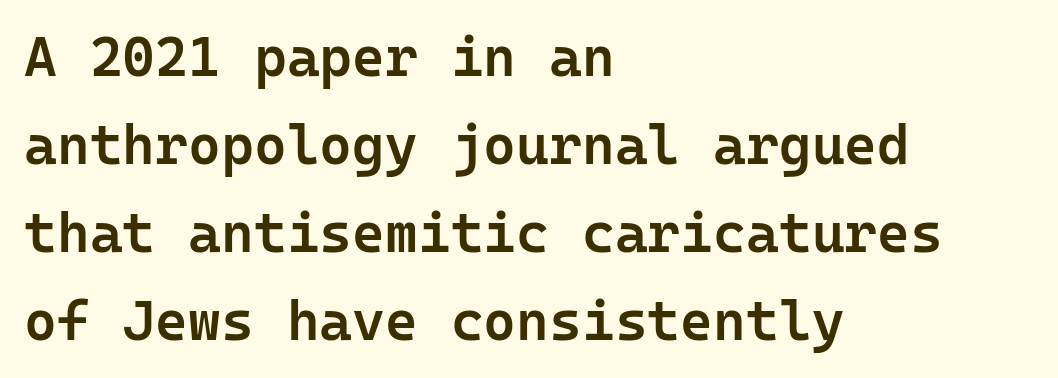
Q: Is the text bold? A: Semi-bold.
Q: Is the text italic (slanted)? A: No, it is upright.
Q: Is the typeface a serif or a sans-serif typeface? A: Sans-serif.
Q: Is the text underlined? A: No.
Q: How is the paragraph aligned? A: Left-aligned.
Q: Is the spacing between letters normal or unusually wide? A: Normal.
Q: Is the spacing between lines tight, normal or loose? A: Normal.
Q: Width (condensed, normal, or wide)? A: Normal.
Q: Stroke contrast? A: Low.
Q: x-height? A: Medium.
